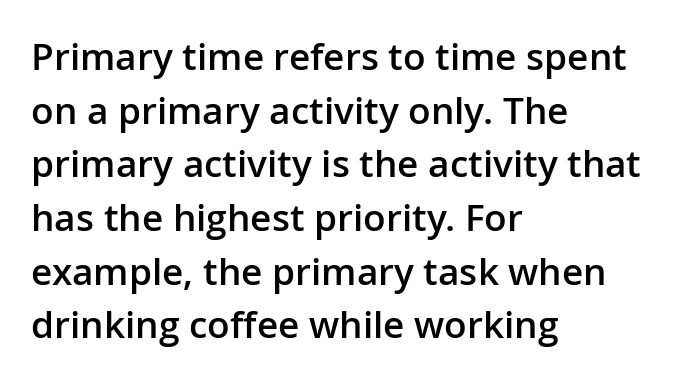
Q: Is the text bold? A: Semi-bold.
Q: Is the text italic (slanted)? A: No, it is upright.
Q: Is the typeface a serif or a sans-serif typeface? A: Sans-serif.
Q: Is the text underlined? A: No.
Q: How is the paragraph aligned? A: Left-aligned.
Q: Is the spacing between letters normal or unusually wide? A: Normal.
Q: Is the spacing between lines tight, normal or loose? A: Normal.
Q: Width (condensed, normal, or wide)? A: Normal.
Q: Stroke contrast? A: Low.
Q: x-height? A: Medium.
Q: Monospaced? A: No.
